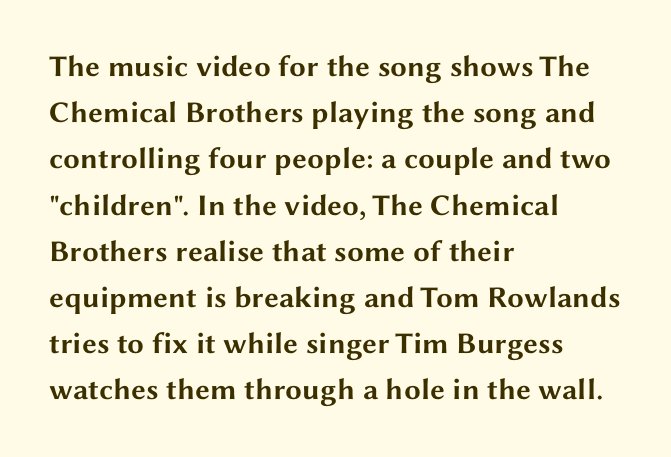
The image shows 30 px bold, wide sans-serif type, upright; set left-aligned, normal line spacing (1.54x), normal letter spacing, not underlined; medium stroke contrast and a medium x-height.
